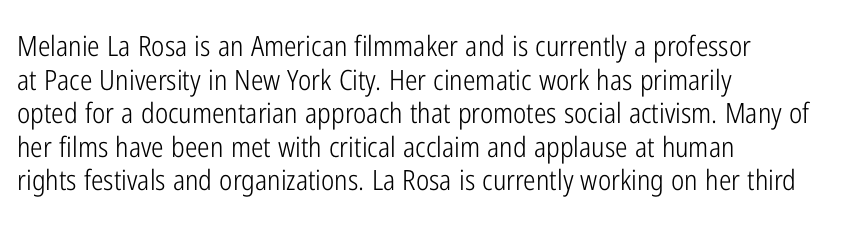
{"serif": "no", "italic": "no", "bold": "no", "weight": "light", "width": "condensed", "stroke_contrast": "low", "x_height": "medium", "monospaced": "no", "underline": "no", "align": "left", "line_spacing_ratio": 1.2, "letter_spacing": "normal", "letter_spacing_em": 0.0, "glyph_px": 28}
